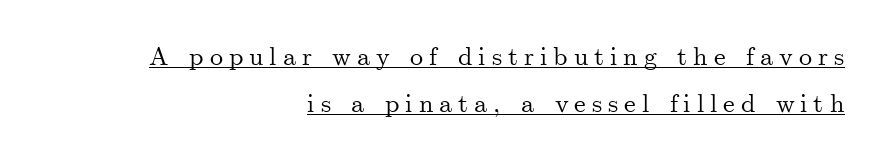
{"italic": "no", "underline": "yes", "align": "right", "line_spacing_ratio": 1.79, "letter_spacing": "wide", "letter_spacing_em": 0.23, "glyph_px": 26}
